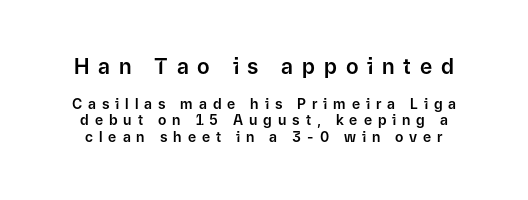
{"italic": "no", "underline": "no", "line_spacing_ratio": 1.19, "letter_spacing": "wide", "letter_spacing_em": 0.42, "larger_block": "first", "size_ratio": 1.5, "glyph_px": 21}
